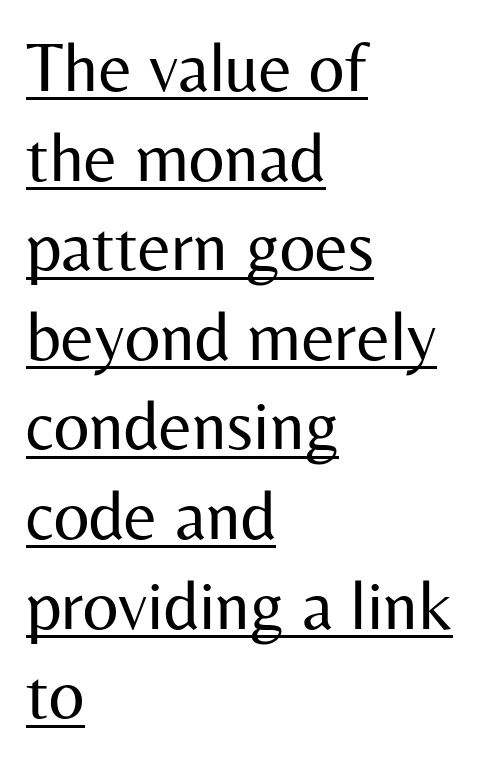
Q: Is the text bold? A: No.
Q: Is the text italic (slanted)? A: No, it is upright.
Q: Is the typeface a serif or a sans-serif typeface? A: Sans-serif.
Q: Is the text underlined? A: Yes.
Q: How is the paragraph aligned? A: Left-aligned.
Q: Is the spacing between letters normal or unusually wide? A: Normal.
Q: Is the spacing between lines tight, normal or loose? A: Normal.
Q: Width (condensed, normal, or wide)? A: Normal.
Q: Stroke contrast? A: Medium.
Q: x-height? A: Medium.
Q: Monospaced? A: No.
